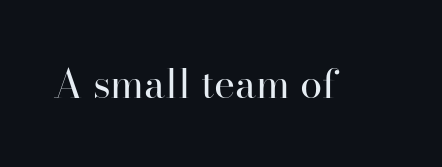
Looks like regular typesetting: each glyph gets only the width it needs. Is the type heavy? It reads as light-to-regular instead. This sample uses a serif face. Decoration check: the copy has no underline. This is roman type, the default non-slanted kind.
